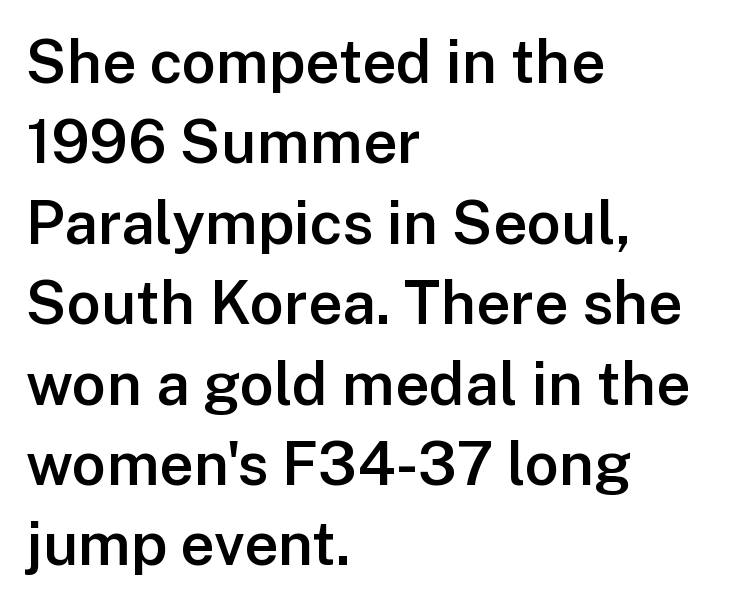
The image shows 60 px semibold sans-serif type, upright; set left-aligned, normal line spacing (1.34x), normal letter spacing, not underlined; low stroke contrast and a medium x-height.
